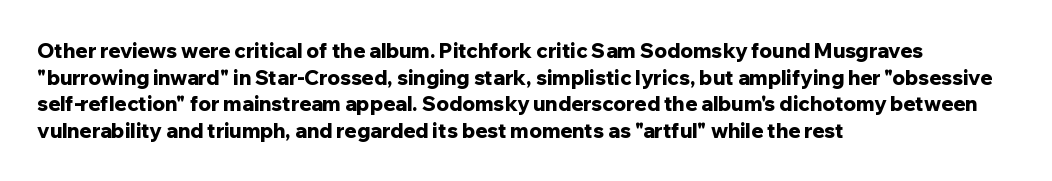
Q: Is the text bold? A: Yes.
Q: Is the text italic (slanted)? A: No, it is upright.
Q: Is the text underlined? A: No.
Q: How is the paragraph aligned? A: Left-aligned.
Q: Is the spacing between letters normal or unusually wide? A: Normal.
Q: Is the spacing between lines tight, normal or loose? A: Normal.
